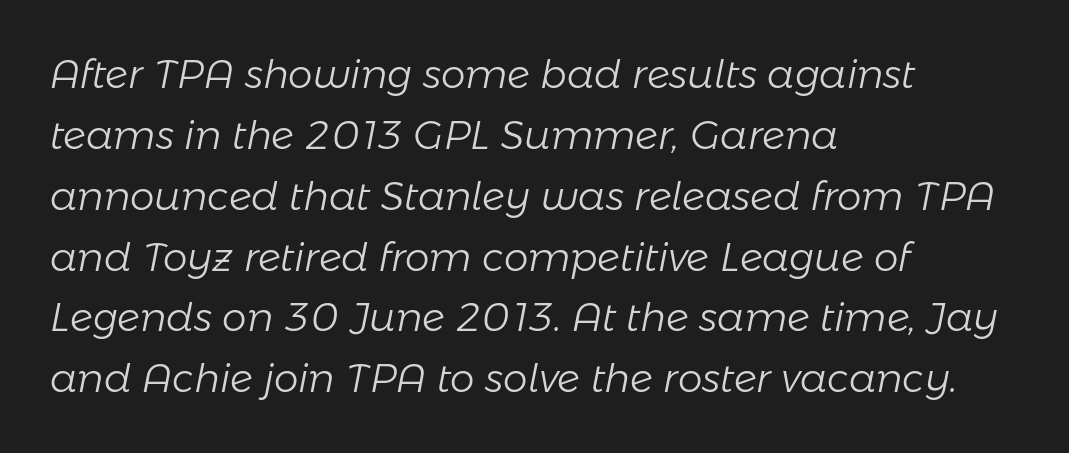
{"italic": "yes", "lean": "right", "slant_degrees": 11, "bold": "no", "weight": "light", "width": "normal", "stroke_contrast": "low", "x_height": "medium", "monospaced": "no", "underline": "no", "align": "left", "line_spacing": "normal", "line_spacing_ratio": 1.56, "letter_spacing": "normal", "letter_spacing_em": 0.0, "glyph_px": 39}
